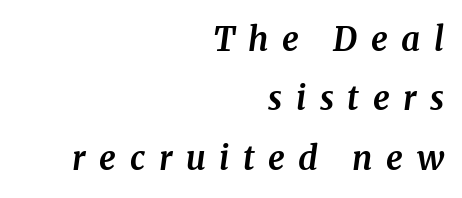
The image shows 33 px bold serif type, italic (leaning right); set right-aligned, line spacing 1.8x, unusually wide letter spacing (+0.41 em), not underlined; medium stroke contrast and a medium x-height.
